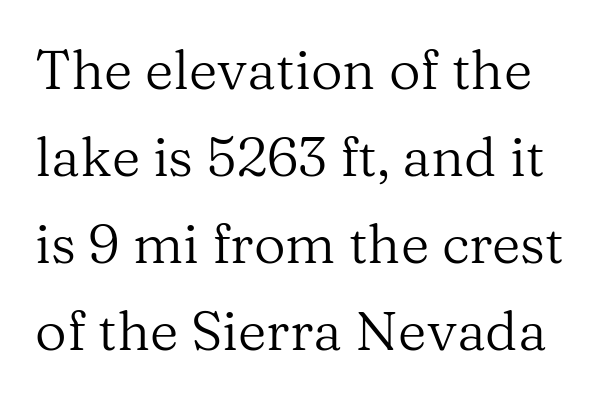
The image shows 55 px regular-weight serif type, upright; set normal line spacing (1.58x), normal letter spacing, not underlined; medium stroke contrast and a medium x-height.
